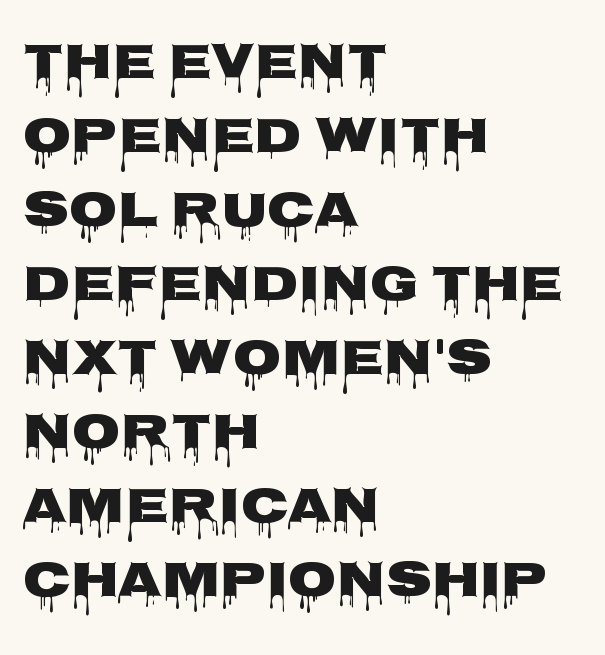
The image shows 50 px heavy, wide sans-serif type, upright; set left-aligned, normal line spacing (1.48x), normal letter spacing, not underlined; low stroke contrast and a large x-height.
